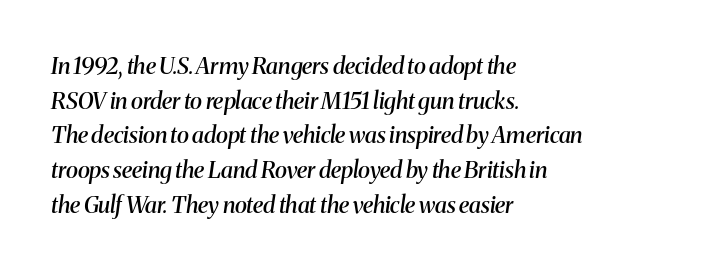
Has an underline been added? It has not. Successive baselines arrive at the customary interval. Caption: multi-line text, flush left, ragged right. These lines keep a tight, regular rhythm from letter to letter.
